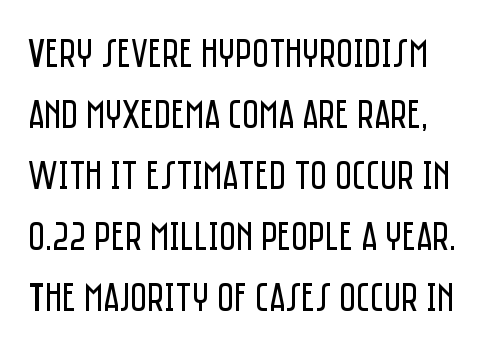
Character widths vary here, with narrow letters taking less room than wide ones. Standard letterfit; no display-style spreading of the glyphs. The letterforms sit at book weight or below. Observe the absence of serifs on each vertical stroke in this sample.
